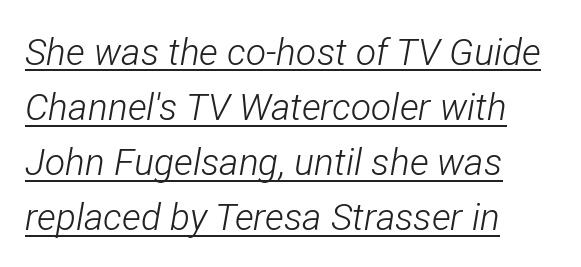
Does extra space separate the letters? No, they use regular spacing. Interline gaps are of average width in this sample. Horizontally, the lines are justified to the leading edge only. These glyphs show unthickened strokes, regular width or finer. The rendering uses the underline text-decoration.
